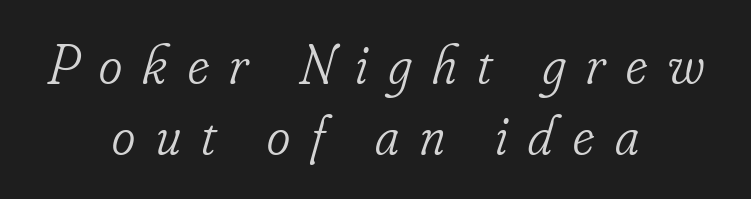
The image shows 56 px light, condensed serif type, italic (leaning right); set centered, normal line spacing (1.26x), unusually wide letter spacing (+0.37 em), not underlined; low stroke contrast and a small x-height.
